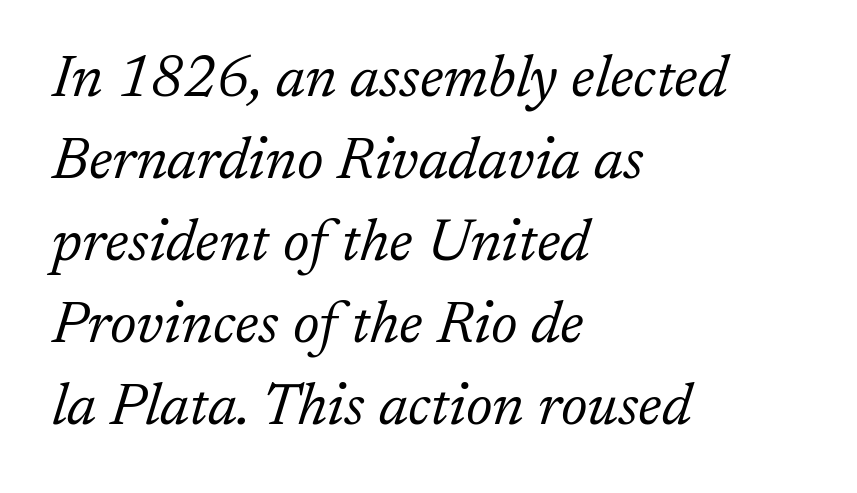
Q: Is the text bold? A: No.
Q: Is the text italic (slanted)? A: Yes, it leans right by about 17 degrees.
Q: Is the typeface a serif or a sans-serif typeface? A: Serif.
Q: Is the text underlined? A: No.
Q: How is the paragraph aligned? A: Left-aligned.
Q: Is the spacing between letters normal or unusually wide? A: Normal.
Q: Is the spacing between lines tight, normal or loose? A: Normal.
Q: Width (condensed, normal, or wide)? A: Normal.
Q: Stroke contrast? A: Low.
Q: x-height? A: Medium.
Q: Monospaced? A: No.
